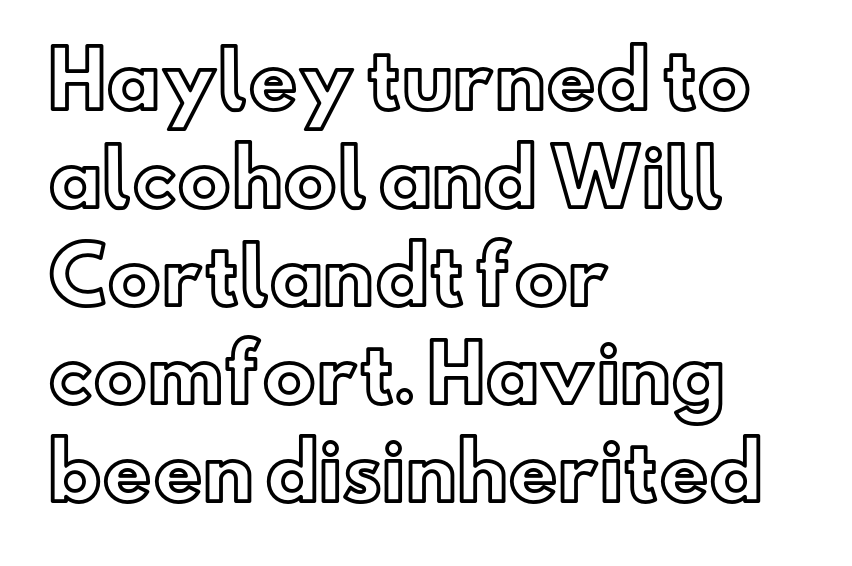
Line spacing here is normal. The lines are quadded left. Underline: absent. Unlike italic type, these characters show no tilt at all. Look at the tracking — it's just the regular setting, nothing added.
